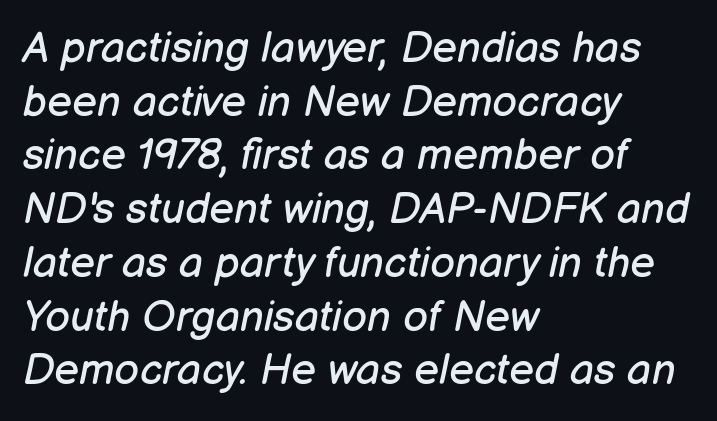
{"italic": "yes", "lean": "right", "slant_degrees": 12, "bold": "no", "weight": "regular", "width": "normal", "stroke_contrast": "low", "x_height": "medium", "monospaced": "no", "underline": "no", "align": "left", "line_spacing": "normal", "line_spacing_ratio": 1.25, "letter_spacing": "normal", "letter_spacing_em": 0.0, "glyph_px": 43}
